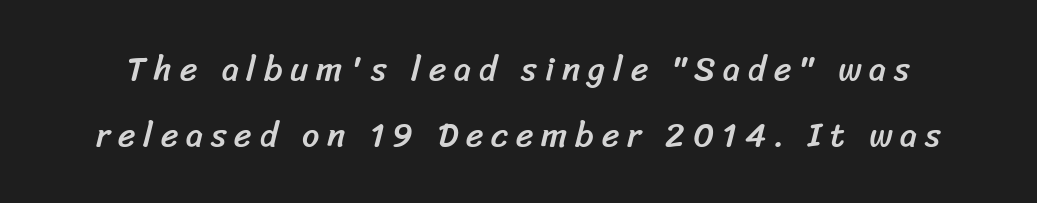
Q: Is the typeface a serif or a sans-serif typeface? A: Sans-serif.
Q: Is the text underlined? A: No.
Q: Is the spacing between letters normal or unusually wide? A: Unusually wide.
Q: Is the spacing between lines tight, normal or loose? A: Loose.
Q: Width (condensed, normal, or wide)? A: Normal.
Q: Stroke contrast? A: Low.
Q: x-height? A: Medium.
Q: Monospaced? A: No.
